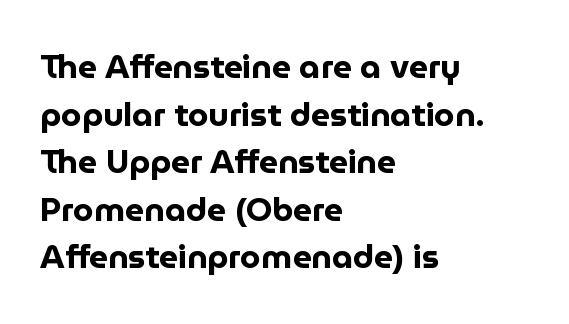
{"serif": "no", "italic": "no", "bold": "yes", "weight": "bold", "width": "normal", "stroke_contrast": "low", "x_height": "medium", "monospaced": "no", "underline": "no", "align": "left", "line_spacing": "normal", "line_spacing_ratio": 1.44, "letter_spacing": "normal", "letter_spacing_em": 0.0, "glyph_px": 33}
